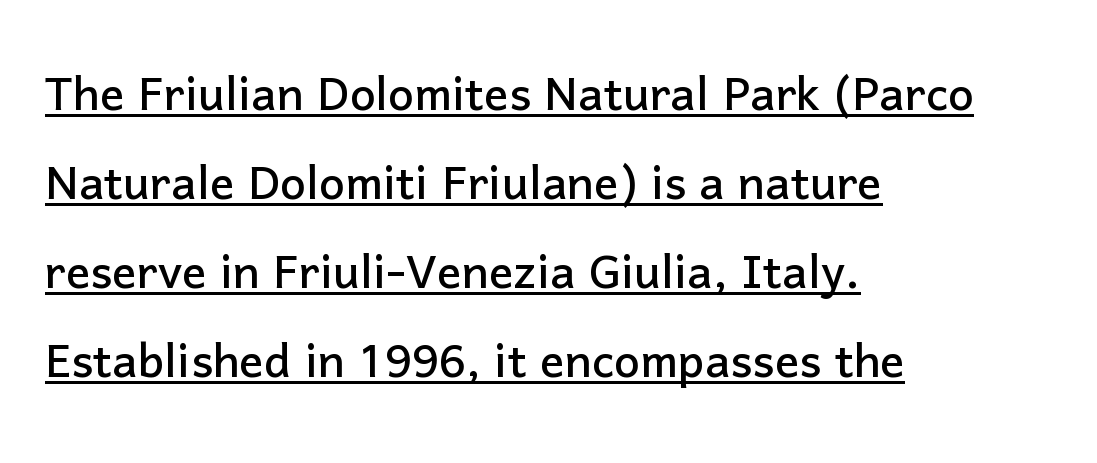
The image shows 61 px sans-serif type, upright; set left-aligned, normal line spacing (1.46x), normal letter spacing, underlined; low stroke contrast and a medium x-height.
